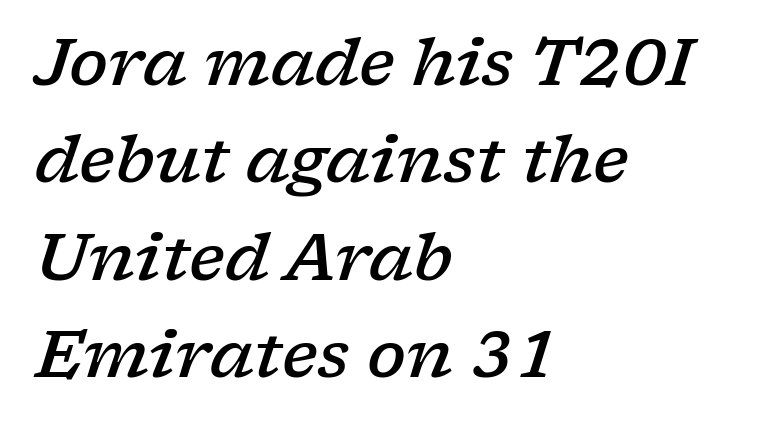
{"serif": "yes", "italic": "yes", "lean": "right", "slant_degrees": 17, "bold": "semi", "weight": "semibold", "width": "wide", "stroke_contrast": "low", "x_height": "medium", "monospaced": "no", "underline": "no", "align": "left", "line_spacing": "normal", "line_spacing_ratio": 1.5, "letter_spacing": "normal", "letter_spacing_em": 0.0, "glyph_px": 65}
